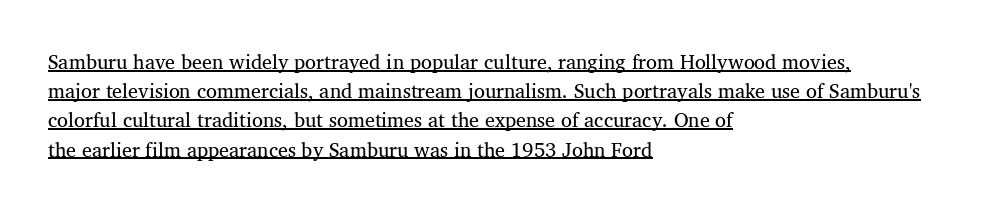
This rendering uses left alignment, leaving the right contour irregular. Nothing unusual about the tracking: characters are spaced as the font intends. A baseline rule has been typeset under these characters. The typography opts for an upright posture over an oblique one.
